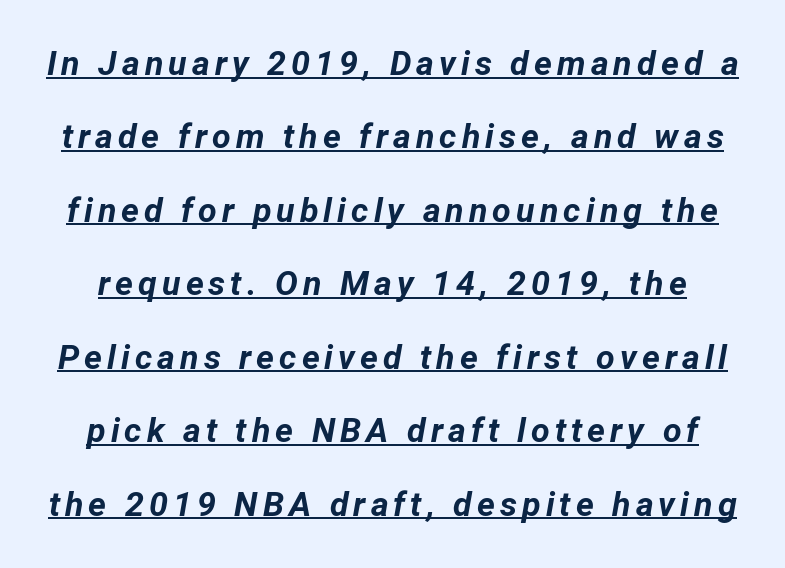
The image shows 34 px bold type, italic (leaning right); set loose line spacing (2.16x), underlined; low stroke contrast and a medium x-height.
